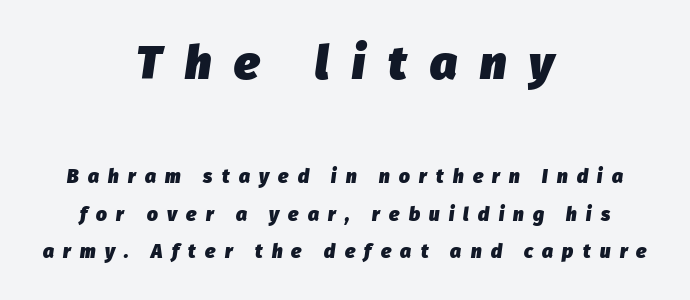
The image shows 47 px heavy type, italic (leaning right); set centered, loose line spacing (1.97x), unusually wide letter spacing (+0.49 em), not underlined; the first (top) block is 2.47x larger; low stroke contrast and a medium x-height.
